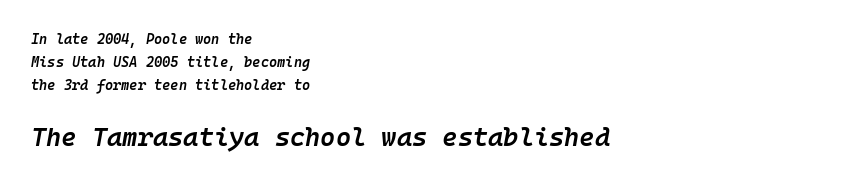
The image shows 26 px text type, italic (leaning right); set left-aligned, normal line spacing (1.65x), normal letter spacing, not underlined; the second (bottom) block is 1.86x larger.
